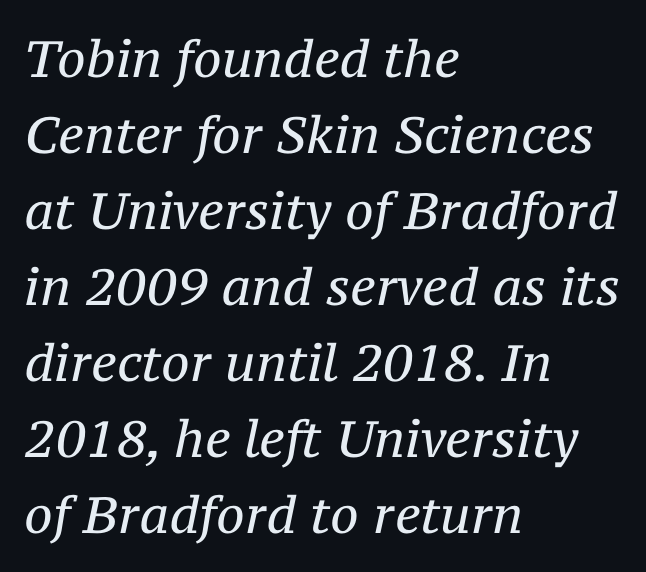
The paragraph shown leans on its left margin. This sample uses an oblique cut, with every glyph tilted off the vertical. A typesetter would call this leading conventional body-copy spacing. This sample uses plain, unmodified letter spacing.
